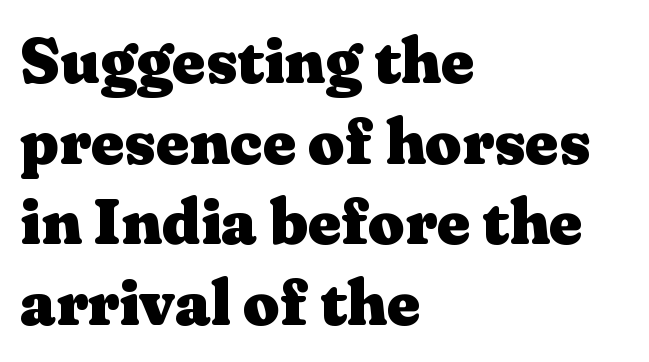
Q: Is the text bold? A: Yes.
Q: Is the text italic (slanted)? A: No, it is upright.
Q: Is the typeface a serif or a sans-serif typeface? A: Serif.
Q: Is the text underlined? A: No.
Q: How is the paragraph aligned? A: Left-aligned.
Q: Is the spacing between letters normal or unusually wide? A: Normal.
Q: Is the spacing between lines tight, normal or loose? A: Normal.
Q: Width (condensed, normal, or wide)? A: Wide.
Q: Stroke contrast? A: Medium.
Q: x-height? A: Medium.
Q: Monospaced? A: No.
